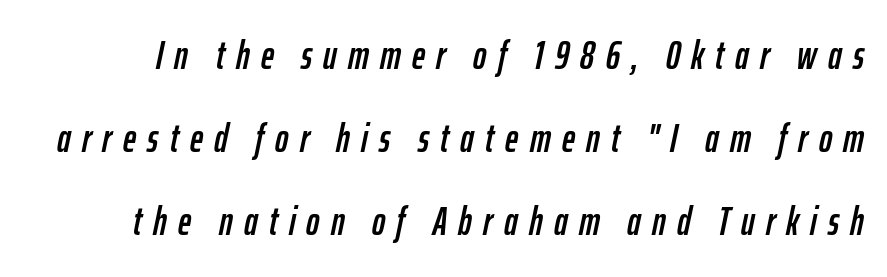
The image shows 40 px condensed type, italic (leaning right); set loose line spacing (2.08x), unusually wide letter spacing (+0.28 em), not underlined; low stroke contrast and a medium x-height.
